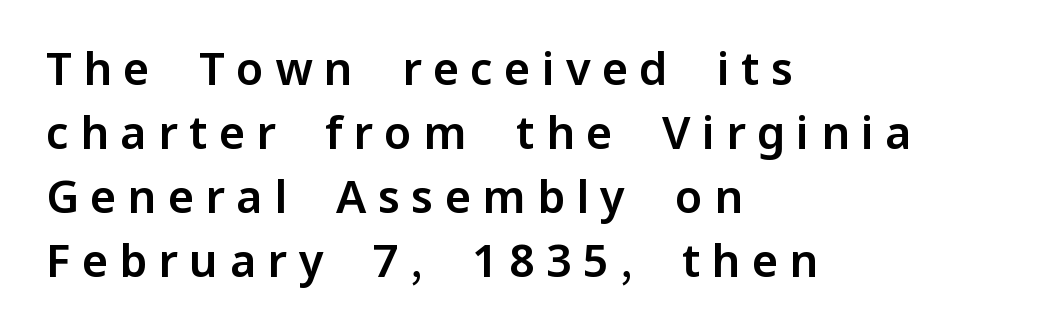
Is there much room between lines? A standard amount, neither cramped nor airy. Does extra space separate the letters? Yes, quite a lot of it. The rendering uses natural spacing where letterforms have individual widths. The compositor pushed each line to the left boundary. The letters carry no serifs — their stems end cleanly without finishing strokes.
